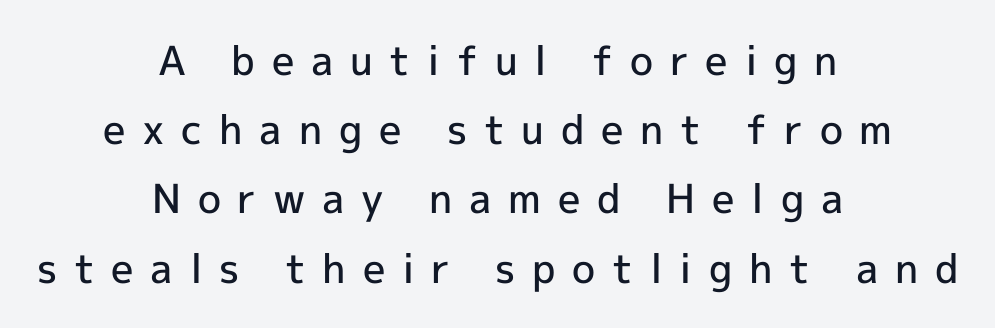
Q: Is the text bold? A: Semi-bold.
Q: Is the text italic (slanted)? A: No, it is upright.
Q: Is the typeface a serif or a sans-serif typeface? A: Sans-serif.
Q: Is the text underlined? A: No.
Q: How is the paragraph aligned? A: Centered.
Q: Is the spacing between letters normal or unusually wide? A: Unusually wide.
Q: Width (condensed, normal, or wide)? A: Normal.
Q: x-height? A: Medium.
Q: Monospaced? A: No.
